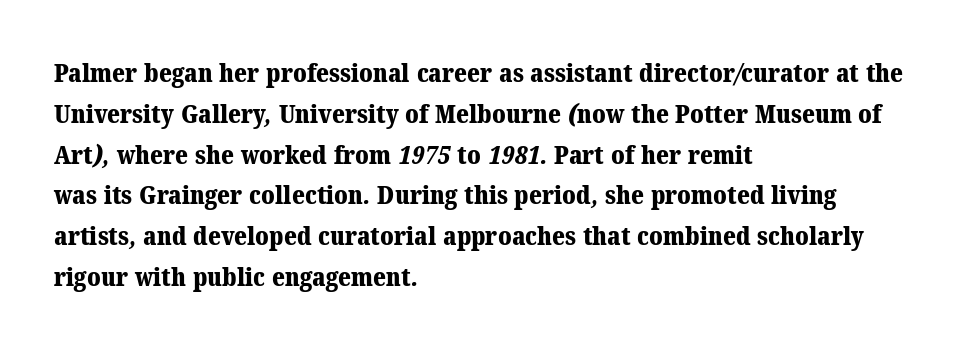
{"bold": "yes", "underline": "no", "align": "left", "line_spacing": "normal", "line_spacing_ratio": 1.57, "letter_spacing": "normal", "letter_spacing_em": 0.0, "glyph_px": 26}
